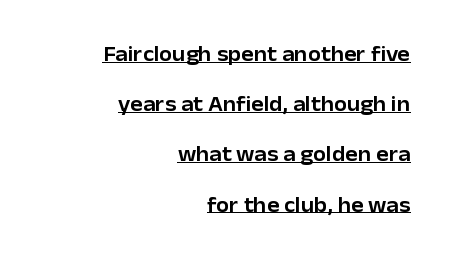
The image shows 21 px text type, upright; set right-aligned, loose line spacing (2.39x), normal letter spacing, underlined.
